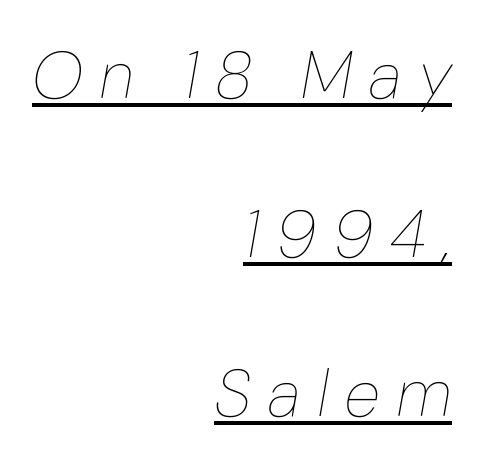
The image shows 66 px thin, condensed type, italic (leaning right); set right-aligned, loose line spacing (2.41x), unusually wide letter spacing (+0.27 em), underlined; low stroke contrast and a medium x-height.
